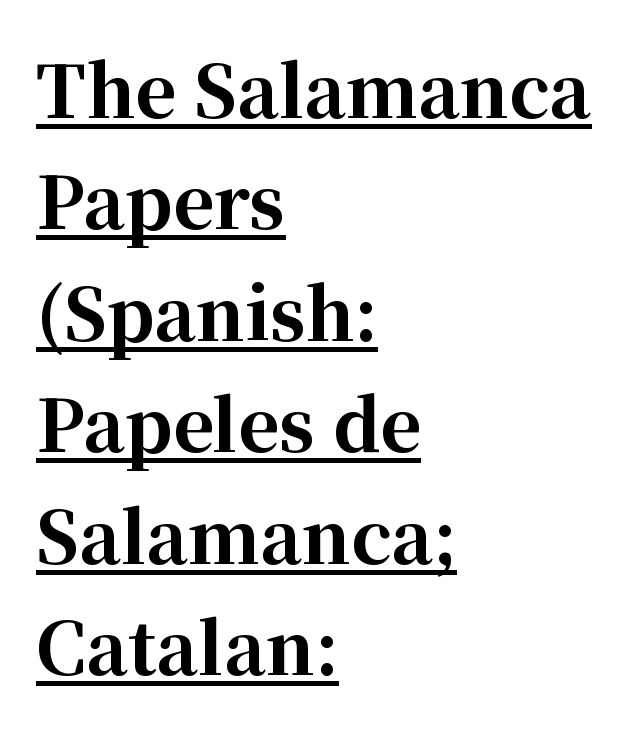
Q: Is the text bold? A: Yes.
Q: Is the text italic (slanted)? A: No, it is upright.
Q: Is the typeface a serif or a sans-serif typeface? A: Serif.
Q: Is the text underlined? A: Yes.
Q: How is the paragraph aligned? A: Left-aligned.
Q: Is the spacing between letters normal or unusually wide? A: Normal.
Q: Is the spacing between lines tight, normal or loose? A: Normal.
Q: Width (condensed, normal, or wide)? A: Normal.
Q: Stroke contrast? A: High.
Q: x-height? A: Medium.
Q: Monospaced? A: No.
